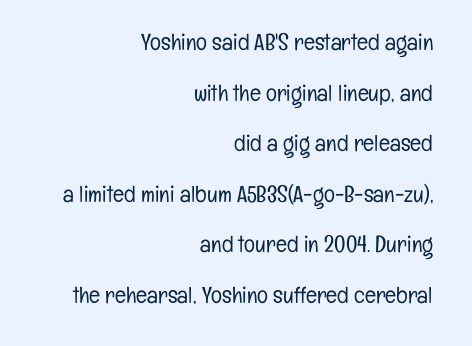
Q: Is the text bold? A: No.
Q: Is the text italic (slanted)? A: No, it is upright.
Q: Is the text underlined? A: No.
Q: How is the paragraph aligned? A: Right-aligned.
Q: Is the spacing between letters normal or unusually wide? A: Normal.
Q: Is the spacing between lines tight, normal or loose? A: Loose.
